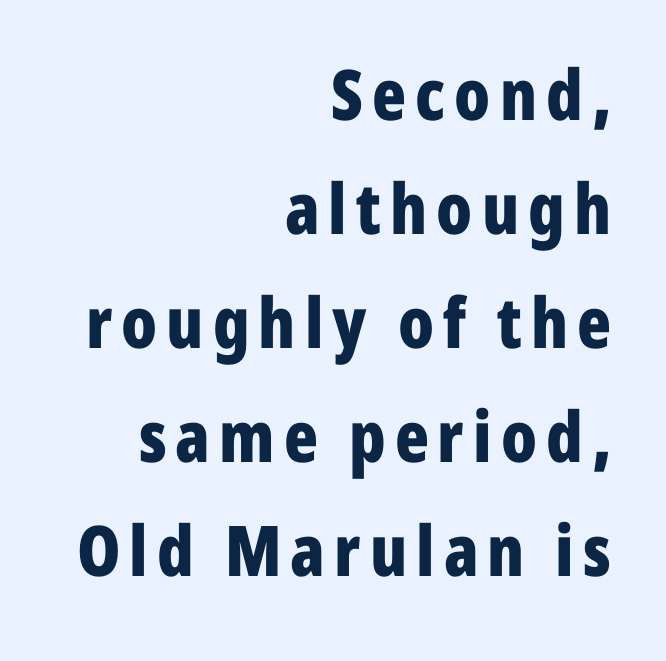
Q: Is the text bold? A: Yes.
Q: Is the text italic (slanted)? A: No, it is upright.
Q: Is the typeface a serif or a sans-serif typeface? A: Sans-serif.
Q: Is the text underlined? A: No.
Q: How is the paragraph aligned? A: Right-aligned.
Q: Is the spacing between lines tight, normal or loose? A: Normal.
Q: Width (condensed, normal, or wide)? A: Condensed.
Q: Stroke contrast? A: Low.
Q: x-height? A: Medium.
Q: Monospaced? A: No.
